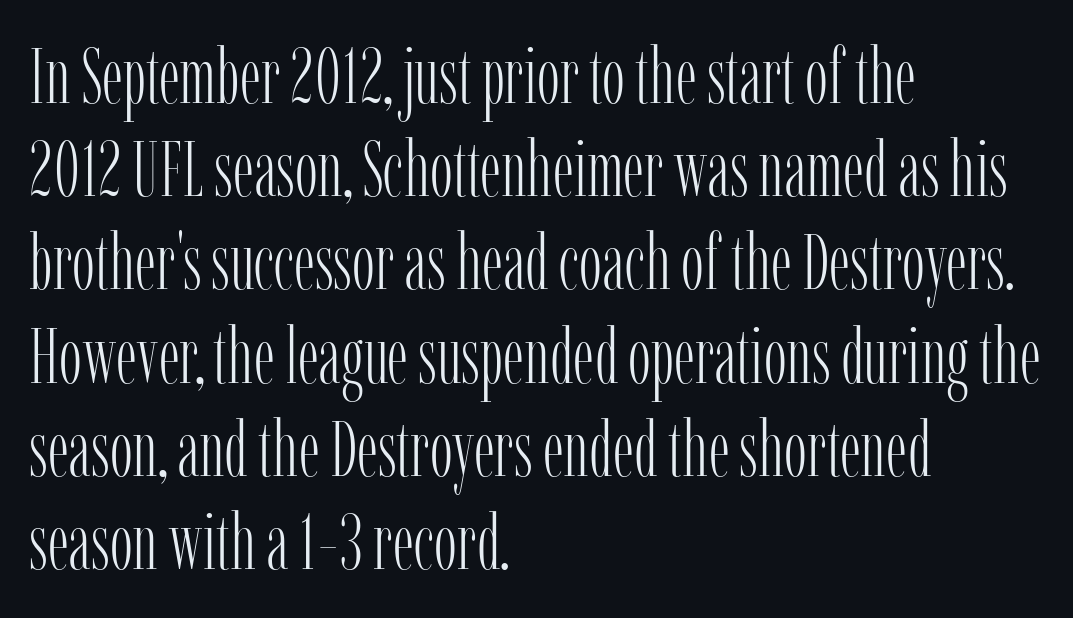
The image shows 77 px light, condensed serif type, upright; set left-aligned, line spacing 1.21x, normal letter spacing, not underlined; low stroke contrast and a medium x-height.
